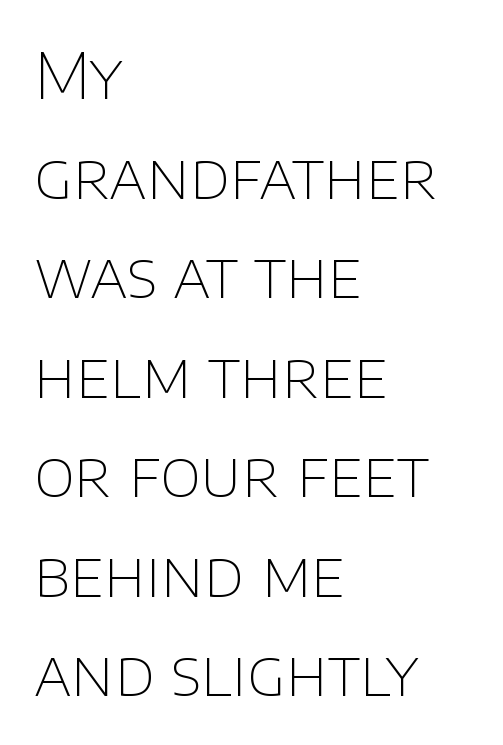
The image shows 63 px thin sans-serif type, upright; set left-aligned, normal line spacing (1.58x), normal letter spacing, not underlined; low stroke contrast and a large x-height.
